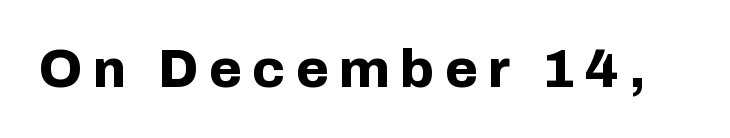
The image shows 54 px bold sans-serif type, upright; set not underlined; low stroke contrast and a medium x-height.
